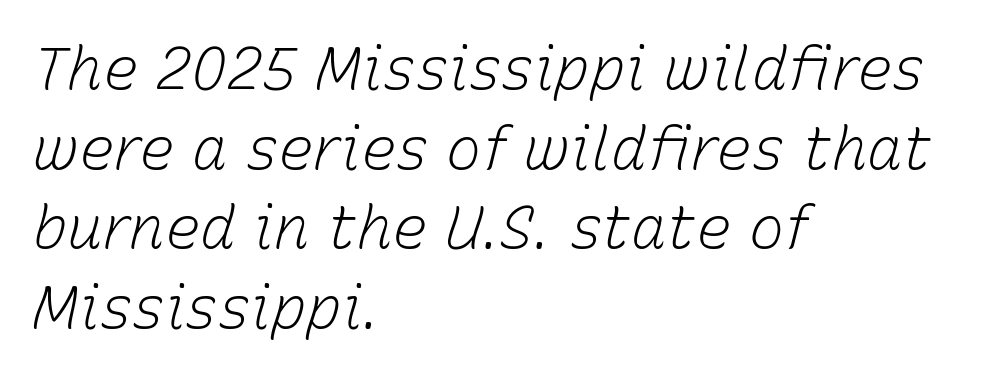
The image shows 59 px light type, italic (leaning right); set left-aligned, normal line spacing (1.35x), normal letter spacing, not underlined; low stroke contrast and a medium x-height.
